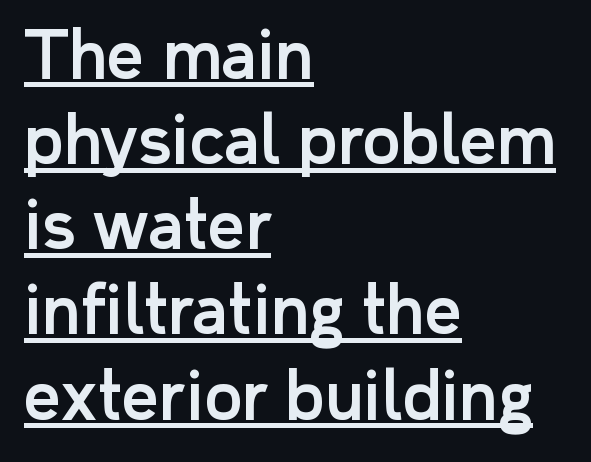
The image shows 65 px sans-serif type, upright; set left-aligned, normal line spacing (1.31x), normal letter spacing, underlined; low stroke contrast and a medium x-height.
